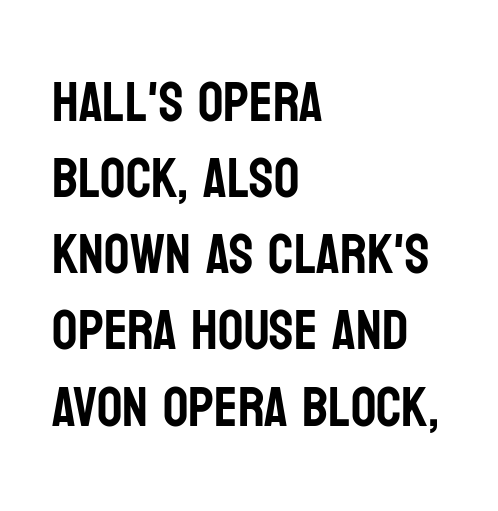
Q: Is the text italic (slanted)? A: No, it is upright.
Q: Is the typeface a serif or a sans-serif typeface? A: Sans-serif.
Q: Is the text underlined? A: No.
Q: How is the paragraph aligned? A: Left-aligned.
Q: Is the spacing between letters normal or unusually wide? A: Normal.
Q: Is the spacing between lines tight, normal or loose? A: Normal.
Q: Width (condensed, normal, or wide)? A: Condensed.
Q: Stroke contrast? A: Low.
Q: x-height? A: Large.
Q: Monospaced? A: No.
